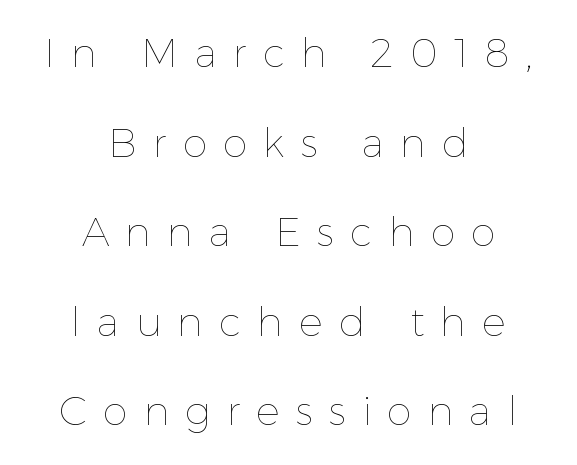
Q: Is the text bold? A: No.
Q: Is the text italic (slanted)? A: No, it is upright.
Q: Is the text underlined? A: No.
Q: How is the paragraph aligned? A: Centered.
Q: Is the spacing between letters normal or unusually wide? A: Unusually wide.
Q: Is the spacing between lines tight, normal or loose? A: Loose.
Q: Width (condensed, normal, or wide)? A: Normal.
Q: x-height? A: Medium.
Q: Monospaced? A: No.
